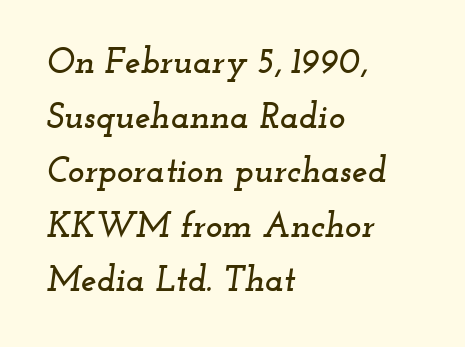
Q: Is the text italic (slanted)? A: Yes, it leans right by about 12 degrees.
Q: Is the typeface a serif or a sans-serif typeface? A: Serif.
Q: Is the text underlined? A: No.
Q: How is the paragraph aligned? A: Left-aligned.
Q: Is the spacing between letters normal or unusually wide? A: Normal.
Q: Is the spacing between lines tight, normal or loose? A: Normal.
Q: Width (condensed, normal, or wide)? A: Wide.
Q: Stroke contrast? A: Low.
Q: x-height? A: Small.
Q: Monospaced? A: No.
